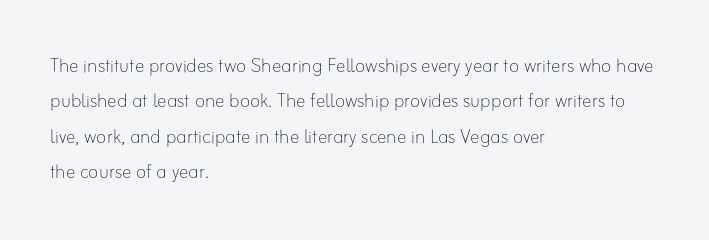
Q: Is the text bold? A: No.
Q: Is the text italic (slanted)? A: No, it is upright.
Q: Is the text underlined? A: No.
Q: How is the paragraph aligned? A: Left-aligned.
Q: Is the spacing between letters normal or unusually wide? A: Normal.
Q: Is the spacing between lines tight, normal or loose? A: Normal.
